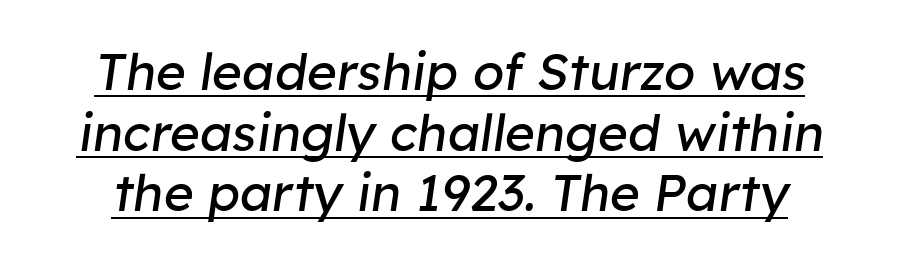
Q: Is the text bold? A: No.
Q: Is the text italic (slanted)? A: Yes, it leans right by about 8 degrees.
Q: Is the text underlined? A: Yes.
Q: Is the spacing between letters normal or unusually wide? A: Normal.
Q: Width (condensed, normal, or wide)? A: Normal.
Q: Stroke contrast? A: Low.
Q: x-height? A: Medium.
Q: Monospaced? A: No.
